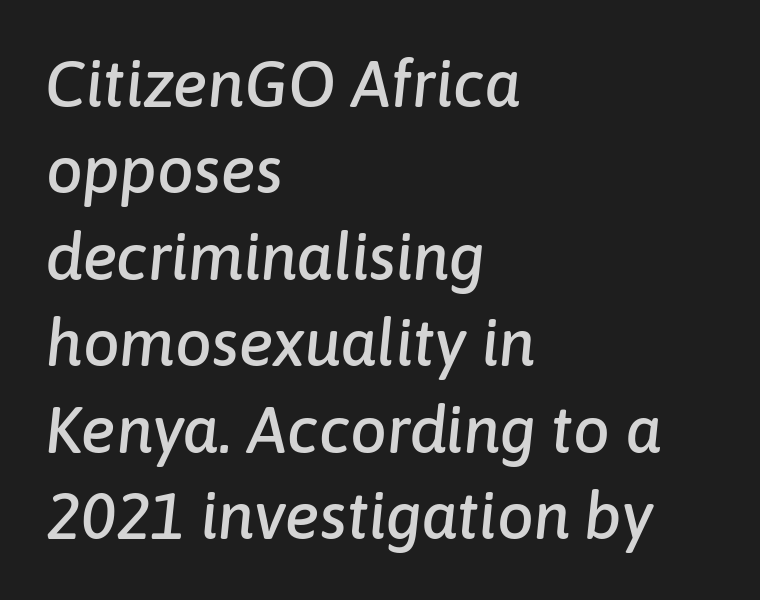
Q: Is the text italic (slanted)? A: Yes, it leans right by about 6 degrees.
Q: Is the text underlined? A: No.
Q: How is the paragraph aligned? A: Left-aligned.
Q: Is the spacing between letters normal or unusually wide? A: Normal.
Q: Is the spacing between lines tight, normal or loose? A: Normal.
Q: Width (condensed, normal, or wide)? A: Normal.
Q: Stroke contrast? A: Low.
Q: x-height? A: Medium.
Q: Monospaced? A: No.
